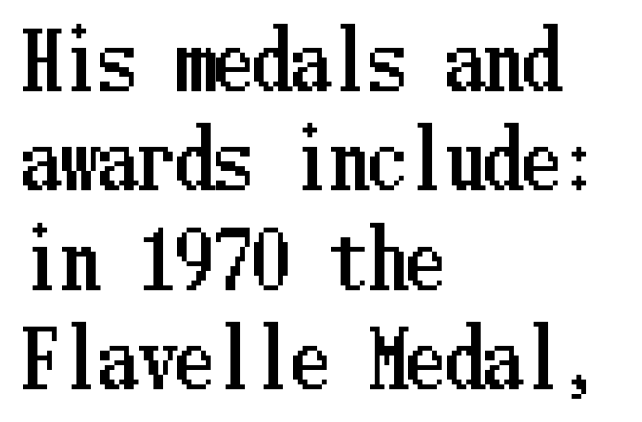
The image shows 77 px condensed type, upright; set left-aligned, normal line spacing (1.29x), normal letter spacing, not underlined; low stroke contrast and a medium x-height.
